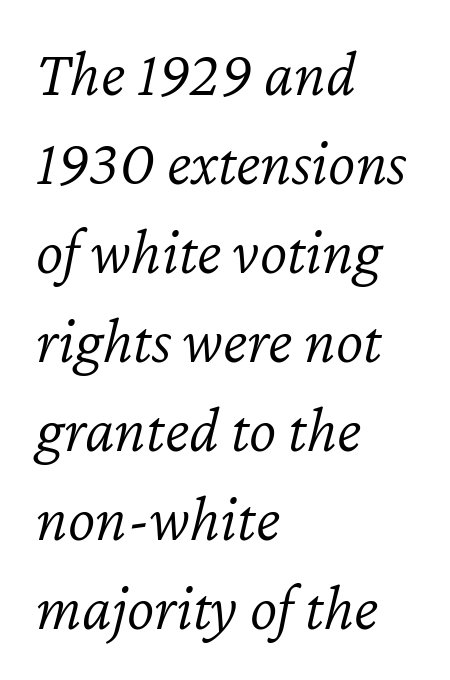
{"italic": "yes", "lean": "right", "slant_degrees": 12, "bold": "no", "weight": "light", "width": "normal", "stroke_contrast": "low", "x_height": "medium", "monospaced": "no", "underline": "no", "align": "left", "line_spacing": "normal", "line_spacing_ratio": 1.37, "letter_spacing": "normal", "letter_spacing_em": 0.0, "glyph_px": 65}
